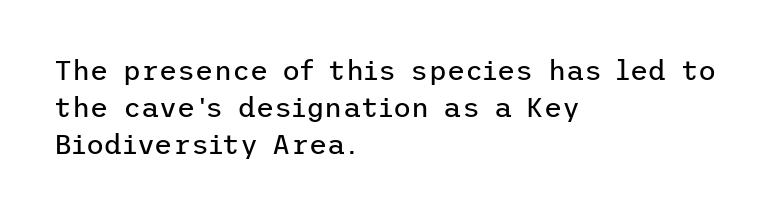
The image shows 28 px regular-weight sans-serif type, upright; set left-aligned, normal line spacing (1.32x), normal letter spacing, not underlined; low stroke contrast and a medium x-height.
